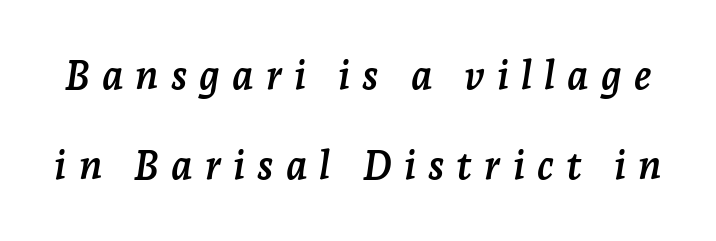
{"serif": "yes", "italic": "yes", "lean": "right", "slant_degrees": 7, "bold": "yes", "weight": "semibold", "width": "normal", "stroke_contrast": "low", "x_height": "medium", "monospaced": "no", "underline": "no", "line_spacing": "loose", "line_spacing_ratio": 2.26, "letter_spacing": "wide", "letter_spacing_em": 0.3, "glyph_px": 40}
